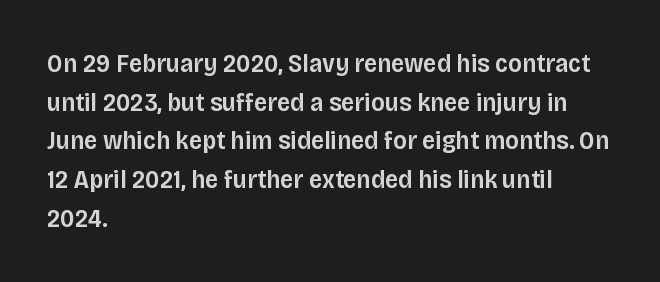
Q: Is the text bold? A: Semi-bold.
Q: Is the text italic (slanted)? A: No, it is upright.
Q: Is the text underlined? A: No.
Q: How is the paragraph aligned? A: Left-aligned.
Q: Is the spacing between letters normal or unusually wide? A: Normal.
Q: Is the spacing between lines tight, normal or loose? A: Normal.
